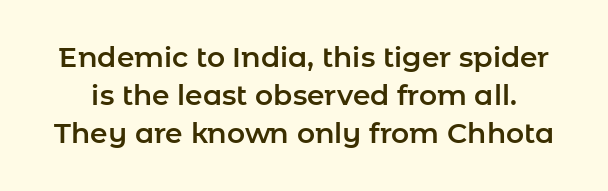
Q: Is the text italic (slanted)? A: No, it is upright.
Q: Is the typeface a serif or a sans-serif typeface? A: Sans-serif.
Q: Is the text underlined? A: No.
Q: Is the spacing between letters normal or unusually wide? A: Normal.
Q: Is the spacing between lines tight, normal or loose? A: Normal.
Q: Width (condensed, normal, or wide)? A: Normal.
Q: Stroke contrast? A: Low.
Q: x-height? A: Medium.
Q: Monospaced? A: No.
